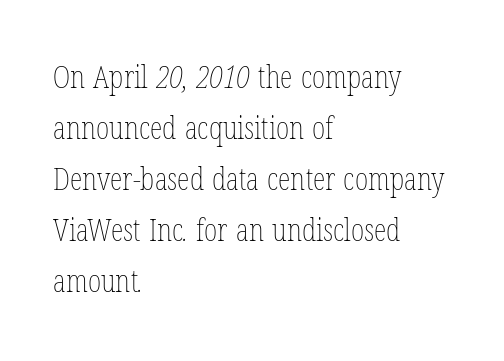
Q: Is the text bold? A: No.
Q: Is the text underlined? A: No.
Q: How is the paragraph aligned? A: Left-aligned.
Q: Is the spacing between letters normal or unusually wide? A: Normal.
Q: Is the spacing between lines tight, normal or loose? A: Normal.
Q: Width (condensed, normal, or wide)? A: Condensed.
Q: Stroke contrast? A: Low.
Q: x-height? A: Medium.
Q: Monospaced? A: No.
